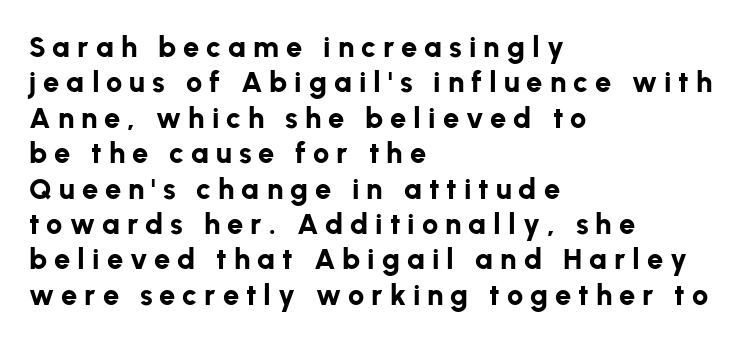
{"serif": "no", "italic": "no", "bold": "yes", "weight": "bold", "width": "normal", "stroke_contrast": "low", "x_height": "medium", "monospaced": "no", "underline": "no", "align": "left", "line_spacing_ratio": 1.22, "letter_spacing": "wide", "letter_spacing_em": 0.24, "glyph_px": 29}
